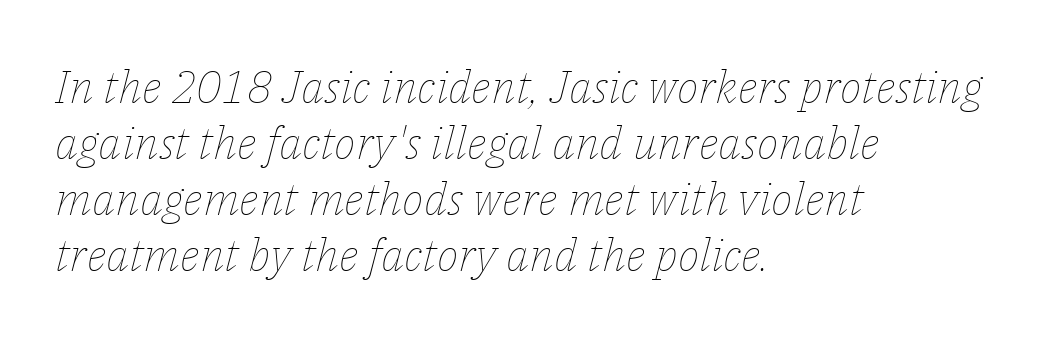
Q: Is the text bold? A: No.
Q: Is the text italic (slanted)? A: Yes, it leans right by about 14 degrees.
Q: Is the text underlined? A: No.
Q: How is the paragraph aligned? A: Left-aligned.
Q: Is the spacing between letters normal or unusually wide? A: Normal.
Q: Width (condensed, normal, or wide)? A: Normal.
Q: Stroke contrast? A: Low.
Q: x-height? A: Medium.
Q: Monospaced? A: No.
